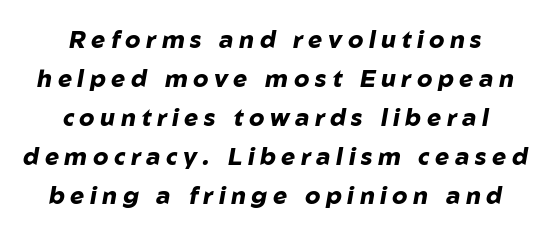
The designer left line spacing at the default. An italicized treatment has been applied to the whole sample. Nobody drew a line under any word here. Short note: letters widely spaced. The lines in this sample share a center point and differ in where they start and stop. The font is running at its bold setting.
